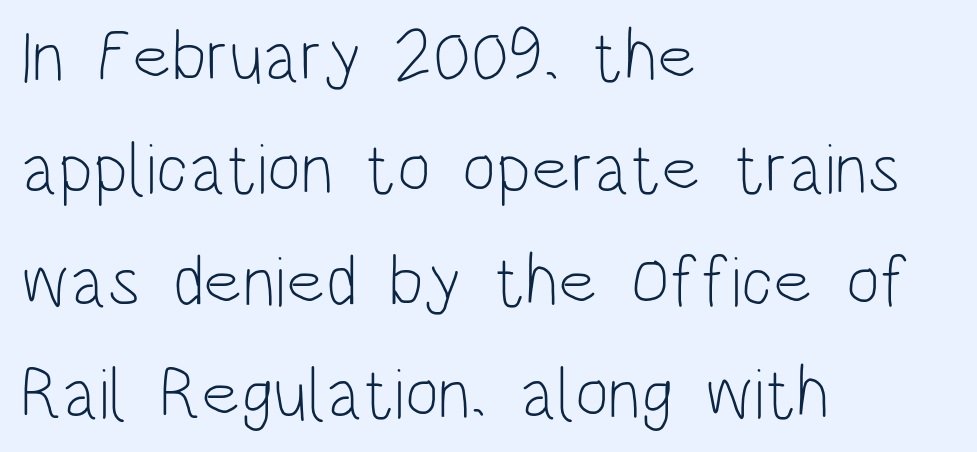
Classification — sans serif. Check under the words: just untouched page. The letterforms sit shoulder to shoulder at normal distance. A quiet, ordinary-to-light weight characterises the typeface. Leading matches the norm, producing a regular column.
